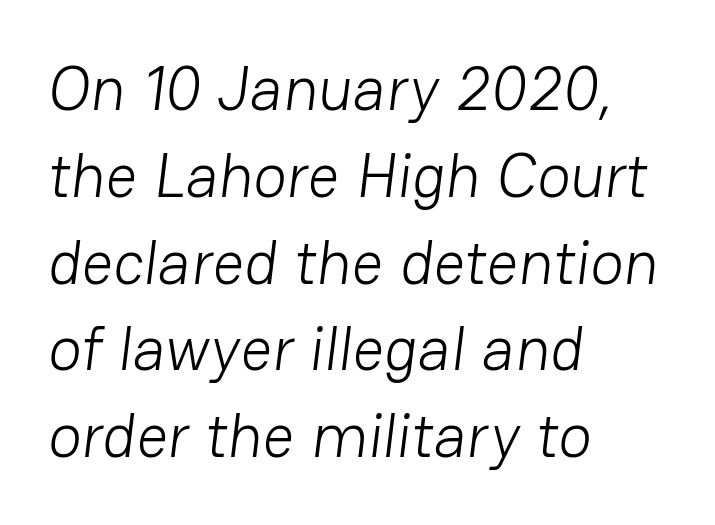
The image shows 62 px light sans-serif type; set left-aligned, normal line spacing (1.4x), normal letter spacing, not underlined; low stroke contrast and a medium x-height.
